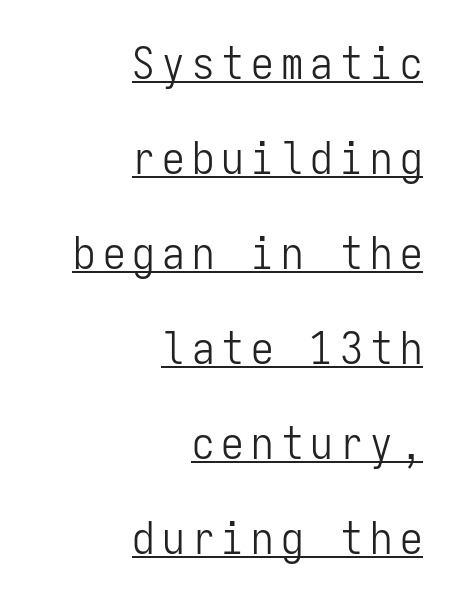
The image shows 45 px light, condensed sans-serif type, upright, monospaced; set right-aligned, loose line spacing (2.11x), underlined; low stroke contrast and a medium x-height.
